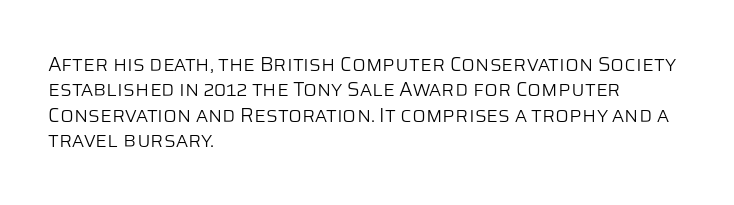
{"italic": "no", "bold": "no", "underline": "no", "align": "left", "line_spacing": "normal", "line_spacing_ratio": 1.27, "letter_spacing": "normal", "letter_spacing_em": 0.0, "glyph_px": 20}
